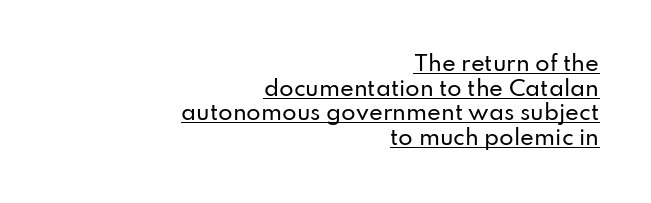
Q: Is the text italic (slanted)? A: No, it is upright.
Q: Is the text underlined? A: Yes.
Q: How is the paragraph aligned? A: Right-aligned.
Q: Is the spacing between letters normal or unusually wide? A: Normal.
